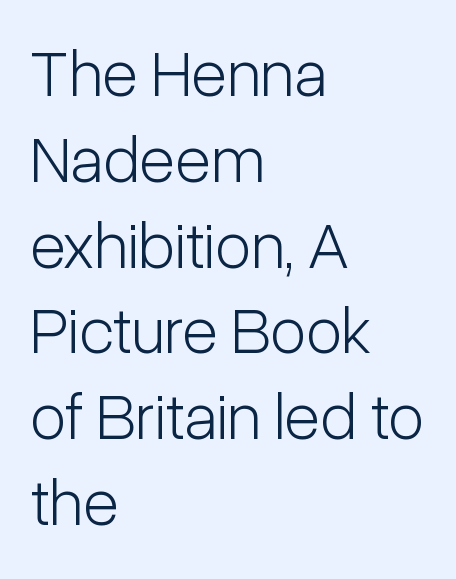
The image shows 66 px light, condensed sans-serif type, upright; set left-aligned, normal line spacing (1.3x), normal letter spacing, not underlined; low stroke contrast and a medium x-height.
